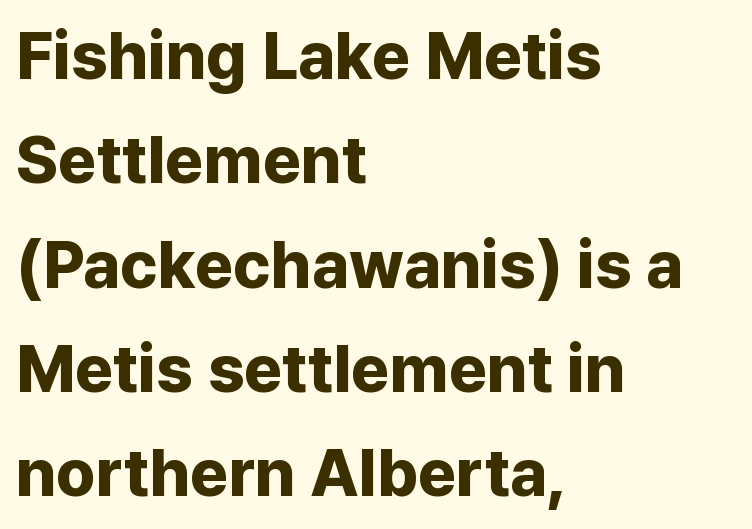
The face used here is proportionally spaced, like ordinary book or web type. Grotesque or geometric, the face here clearly has no serifs. The rows are spaced the way most documents space them. Ordinary non-slanted type is in use. The line texture is even and compact thanks to regular tracking. Any mark beneath the type? The region is blank.
